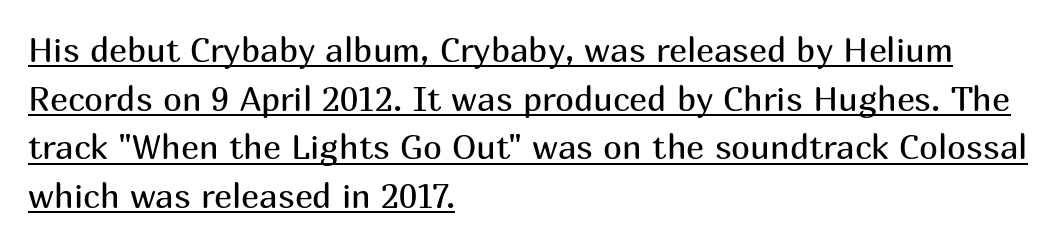
{"serif": "no", "italic": "no", "bold": "no", "weight": "regular", "width": "normal", "stroke_contrast": "medium", "x_height": "medium", "monospaced": "no", "underline": "yes", "align": "left", "line_spacing": "normal", "line_spacing_ratio": 1.43, "letter_spacing": "normal", "letter_spacing_em": 0.0, "glyph_px": 34}
